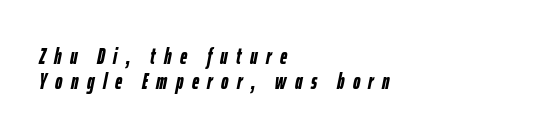
The foot of each line stays bare and open. The letters are spread apart with noticeably loose tracking. Bold? Absolutely — the strokes are thick and heavy. Short and long lines alike share a common starting point at left.
